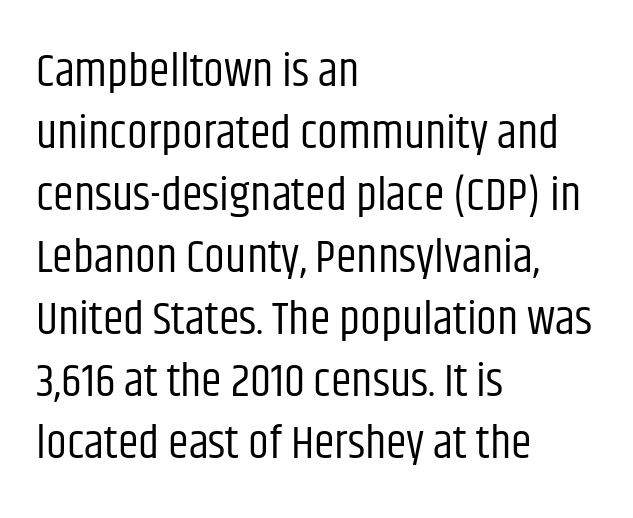
The image shows 47 px regular-weight, condensed sans-serif type, upright; set left-aligned, normal line spacing (1.32x), normal letter spacing, not underlined; low stroke contrast and a large x-height.
